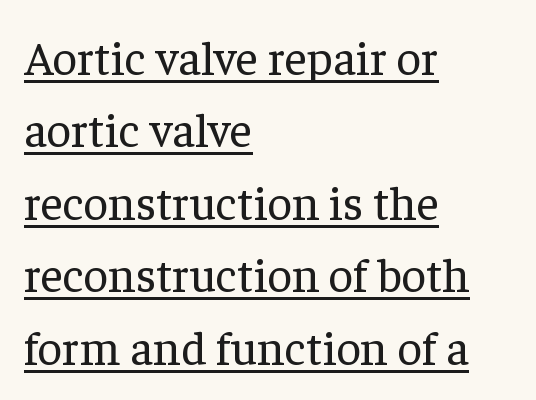
Q: Is the text bold? A: No.
Q: Is the text italic (slanted)? A: No, it is upright.
Q: Is the typeface a serif or a sans-serif typeface? A: Serif.
Q: Is the text underlined? A: Yes.
Q: How is the paragraph aligned? A: Left-aligned.
Q: Is the spacing between letters normal or unusually wide? A: Normal.
Q: Is the spacing between lines tight, normal or loose? A: Normal.
Q: Width (condensed, normal, or wide)? A: Normal.
Q: Stroke contrast? A: Low.
Q: x-height? A: Medium.
Q: Monospaced? A: No.
